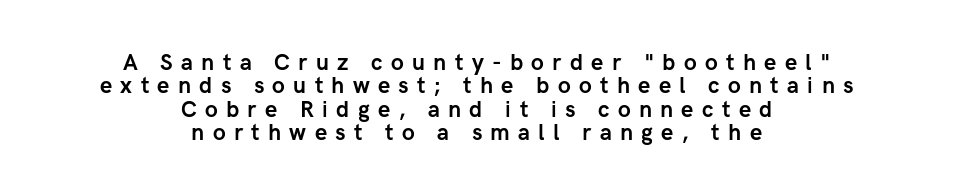
Is the letter spacing exaggerated? Yes — the characters are pushed far apart. Characters remain perfectly vertical along every line. Honestly, the rows look squashed on top of each other. The paragraph shown floats in the horizontal middle.
